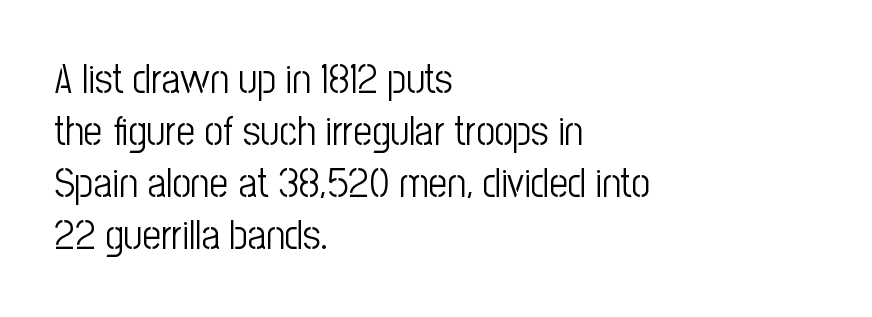
{"serif": "no", "italic": "no", "bold": "no", "weight": "light", "width": "condensed", "stroke_contrast": "low", "x_height": "medium", "monospaced": "no", "underline": "no", "align": "left", "line_spacing": "normal", "line_spacing_ratio": 1.27, "letter_spacing": "normal", "letter_spacing_em": 0.0, "glyph_px": 41}
